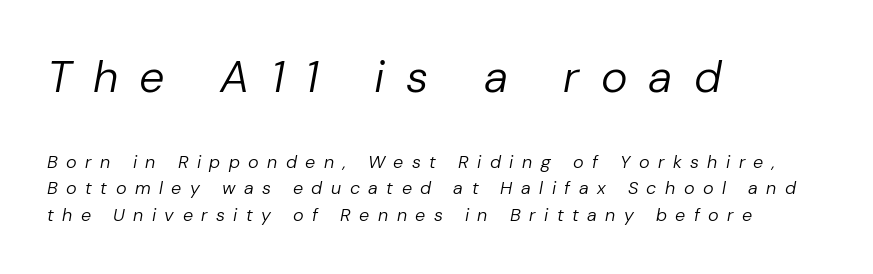
The passage shown is typed in a proportional face where columns would drift. The line-height multiplier appears to be the usual default. If you drew a ruler down the left edge, every line would touch it. Each stroke keeps to a modest, everyday thickness or less. Just letters on the line, the space beneath them empty. When letters slant like this, we call the style italic.
